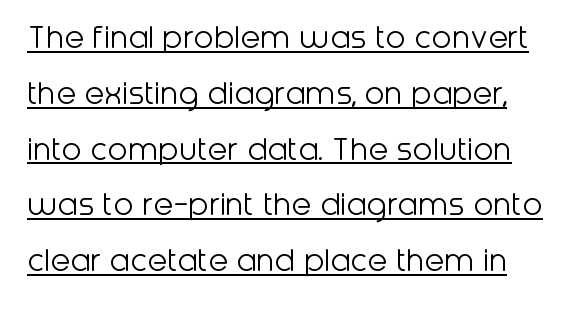
Q: Is the text bold? A: No.
Q: Is the text italic (slanted)? A: No, it is upright.
Q: Is the typeface a serif or a sans-serif typeface? A: Sans-serif.
Q: Is the text underlined? A: Yes.
Q: Is the spacing between letters normal or unusually wide? A: Normal.
Q: Is the spacing between lines tight, normal or loose? A: Normal.
Q: Width (condensed, normal, or wide)? A: Normal.
Q: Stroke contrast? A: Low.
Q: x-height? A: Medium.
Q: Monospaced? A: No.
